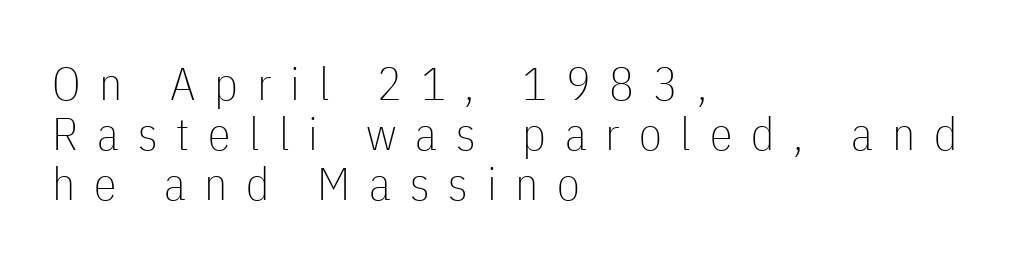
{"serif": "no", "italic": "no", "bold": "no", "weight": "thin", "width": "condensed", "stroke_contrast": "low", "x_height": "medium", "monospaced": "no", "underline": "no", "align": "left", "line_spacing": "tight", "line_spacing_ratio": 1.09, "letter_spacing": "wide", "letter_spacing_em": 0.41, "glyph_px": 46}
